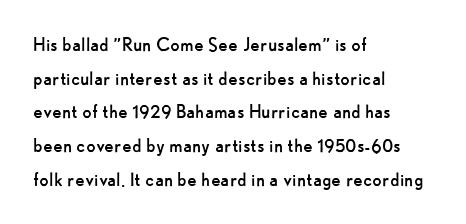
Q: Is the text bold? A: No.
Q: Is the text italic (slanted)? A: No, it is upright.
Q: Is the text underlined? A: No.
Q: How is the paragraph aligned? A: Left-aligned.
Q: Is the spacing between letters normal or unusually wide? A: Normal.
Q: Is the spacing between lines tight, normal or loose? A: Normal.
